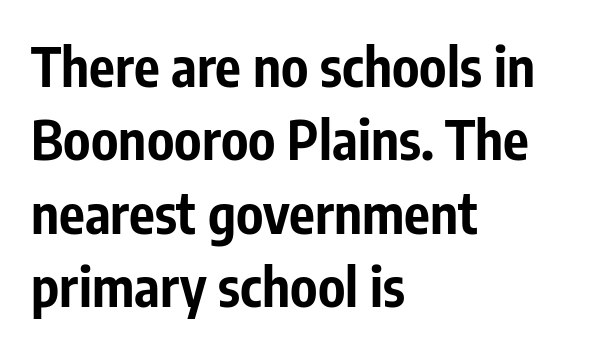
Q: Is the text bold? A: Yes.
Q: Is the text italic (slanted)? A: No, it is upright.
Q: Is the typeface a serif or a sans-serif typeface? A: Sans-serif.
Q: Is the text underlined? A: No.
Q: How is the paragraph aligned? A: Left-aligned.
Q: Is the spacing between letters normal or unusually wide? A: Normal.
Q: Is the spacing between lines tight, normal or loose? A: Normal.
Q: Width (condensed, normal, or wide)? A: Condensed.
Q: Stroke contrast? A: Low.
Q: x-height? A: Medium.
Q: Monospaced? A: No.
